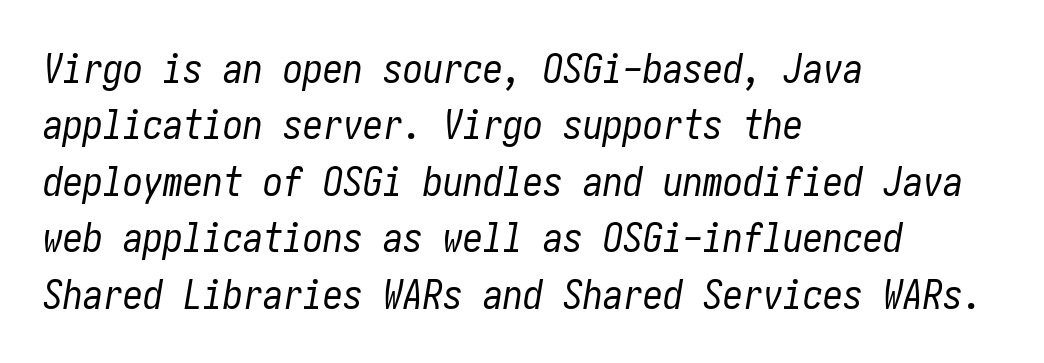
{"italic": "yes", "lean": "right", "slant_degrees": 10, "bold": "no", "weight": "regular", "width": "condensed", "stroke_contrast": "low", "x_height": "medium", "underline": "no", "align": "left", "line_spacing": "normal", "line_spacing_ratio": 1.41, "letter_spacing": "normal", "letter_spacing_em": 0.0, "glyph_px": 40}
